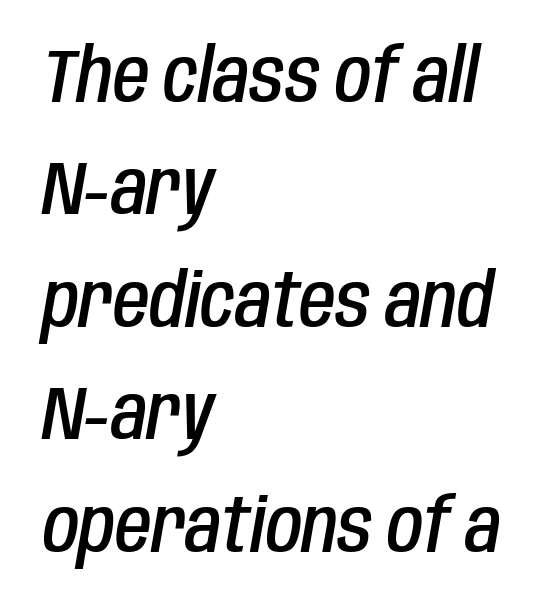
Q: Is the text bold? A: Semi-bold.
Q: Is the text italic (slanted)? A: Yes, it leans right by about 10 degrees.
Q: Is the text underlined? A: No.
Q: How is the paragraph aligned? A: Left-aligned.
Q: Is the spacing between letters normal or unusually wide? A: Normal.
Q: Is the spacing between lines tight, normal or loose? A: Normal.
Q: Width (condensed, normal, or wide)? A: Condensed.
Q: Stroke contrast? A: Low.
Q: x-height? A: Large.
Q: Monospaced? A: No.
